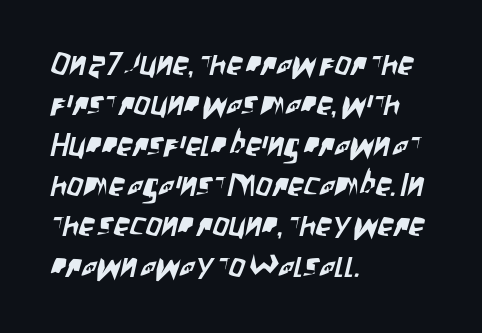
The image shows 32 px condensed sans-serif type; set left-aligned, normal line spacing (1.26x), normal letter spacing, not underlined; low stroke contrast and a large x-height.
